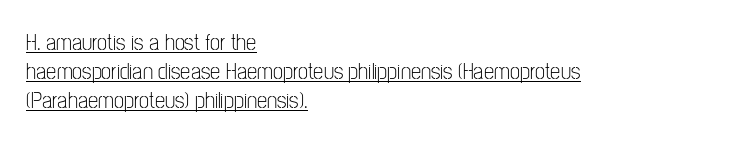
Q: Is the text bold? A: No.
Q: Is the text italic (slanted)? A: No, it is upright.
Q: Is the text underlined? A: Yes.
Q: How is the paragraph aligned? A: Left-aligned.
Q: Is the spacing between letters normal or unusually wide? A: Normal.
Q: Is the spacing between lines tight, normal or loose? A: Normal.
